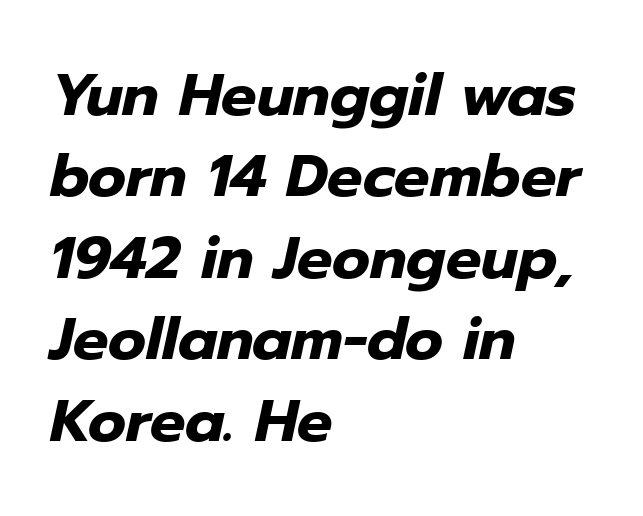
{"italic": "yes", "lean": "right", "slant_degrees": 12, "bold": "yes", "weight": "heavy", "width": "normal", "stroke_contrast": "low", "x_height": "medium", "monospaced": "no", "underline": "no", "align": "left", "line_spacing": "normal", "line_spacing_ratio": 1.38, "letter_spacing": "normal", "letter_spacing_em": 0.0, "glyph_px": 59}
